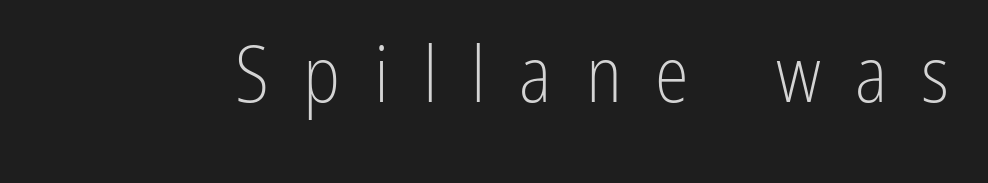
Q: Is the text bold? A: No.
Q: Is the text italic (slanted)? A: No, it is upright.
Q: Is the typeface a serif or a sans-serif typeface? A: Sans-serif.
Q: Is the text underlined? A: No.
Q: Is the spacing between letters normal or unusually wide? A: Unusually wide.
Q: Width (condensed, normal, or wide)? A: Condensed.
Q: Stroke contrast? A: Low.
Q: x-height? A: Medium.
Q: Monospaced? A: No.
